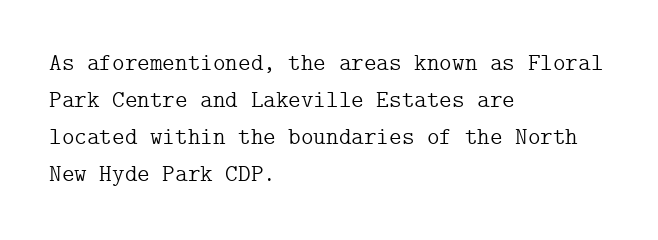
The image shows 24 px text type, upright; set left-aligned, normal line spacing (1.54x), normal letter spacing, not underlined.
